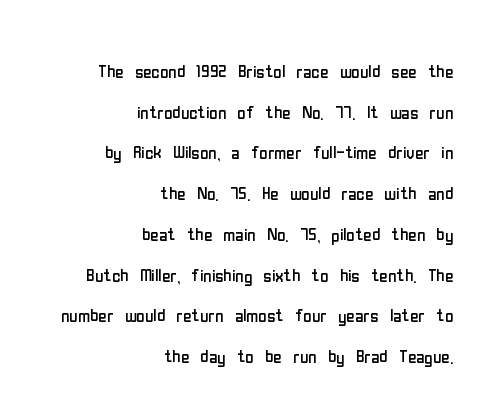
{"italic": "no", "bold": "no", "underline": "no", "align": "right", "line_spacing_ratio": 1.77, "letter_spacing": "normal", "letter_spacing_em": 0.0, "glyph_px": 23}
